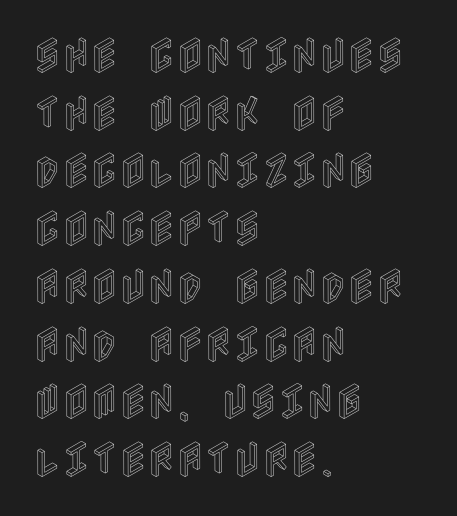
{"italic": "no", "width": "condensed", "x_height": "large", "underline": "no", "align": "left", "line_spacing": "normal", "line_spacing_ratio": 1.48, "letter_spacing": "normal", "letter_spacing_em": 0.0, "glyph_px": 39}
